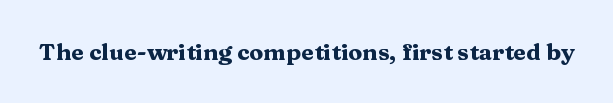
Notice how thick the strokes are: this is what a full bold looks like. In terms of letterspacing, this is plain default setting. The specimen omits any rule beneath the text block's lines. The lettering stays uniformly vertical, giving the passage a roman look.
